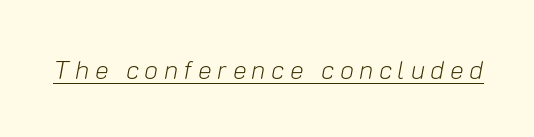
The passage shown has open, widely tracked lettering throughout. Every word sits above its own underline. Heft: none added — not bold. Tall strokes in this sample are angled rather than plumb.
